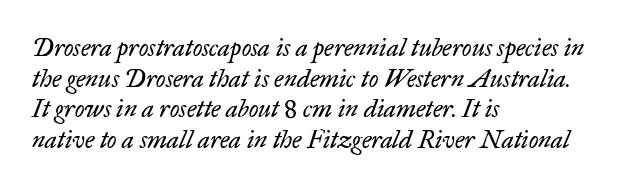
Q: Is the text bold? A: No.
Q: Is the text italic (slanted)? A: Yes, it leans right by about 17 degrees.
Q: Is the text underlined? A: No.
Q: How is the paragraph aligned? A: Left-aligned.
Q: Is the spacing between letters normal or unusually wide? A: Normal.
